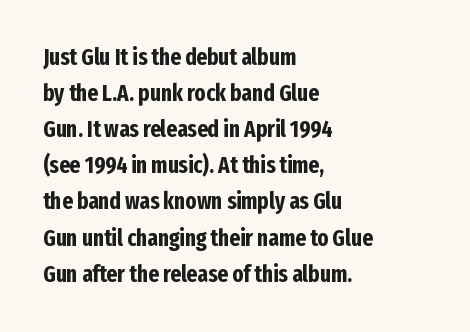
The image shows 23 px bold type, upright; set left-aligned, normal line spacing (1.57x), normal letter spacing, not underlined.
